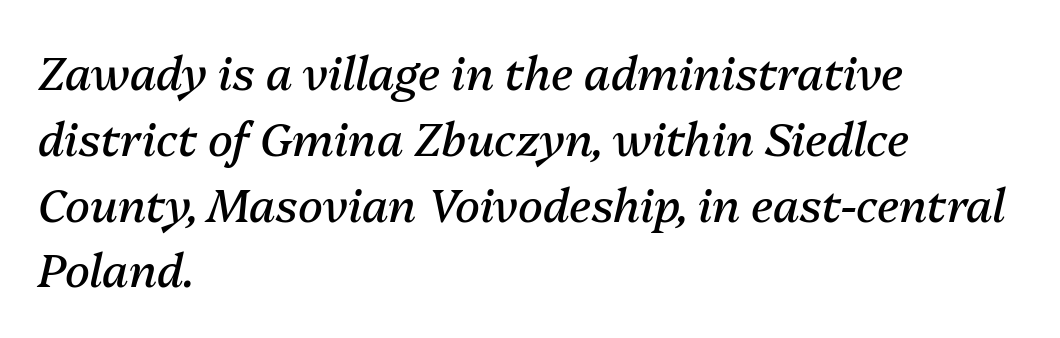
The image shows 46 px regular-weight type, italic (leaning right); set left-aligned, normal line spacing (1.43x), normal letter spacing, not underlined; medium stroke contrast and a medium x-height.
